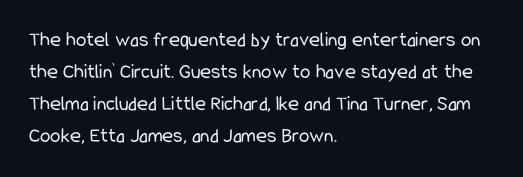
The image shows 21 px text type, upright; set left-aligned, normal line spacing (1.53x), normal letter spacing, not underlined.
